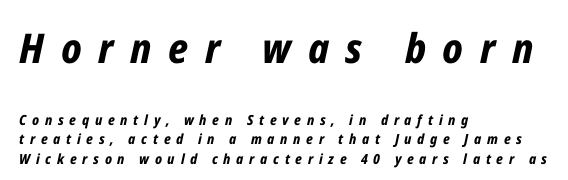
The image shows 41 px bold, condensed type, italic (leaning right); set left-aligned, normal line spacing (1.41x), unusually wide letter spacing (+0.41 em), not underlined; the first (top) block is 2.93x larger; low stroke contrast and a medium x-height.
